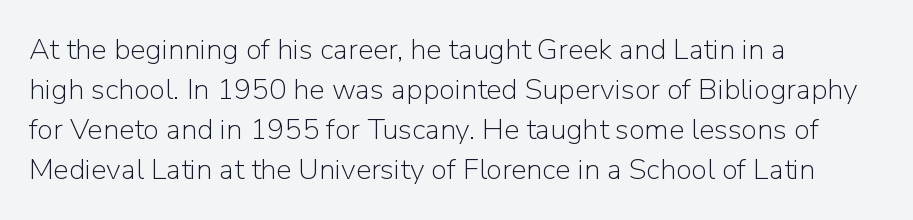
The image shows 29 px light sans-serif type, upright; set left-aligned, normal line spacing (1.38x), normal letter spacing, not underlined; low stroke contrast and a medium x-height.
